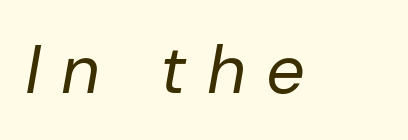
The image shows 68 px regular-weight type, italic (leaning right); set unusually wide letter spacing (+0.3 em), not underlined; low stroke contrast and a medium x-height.
